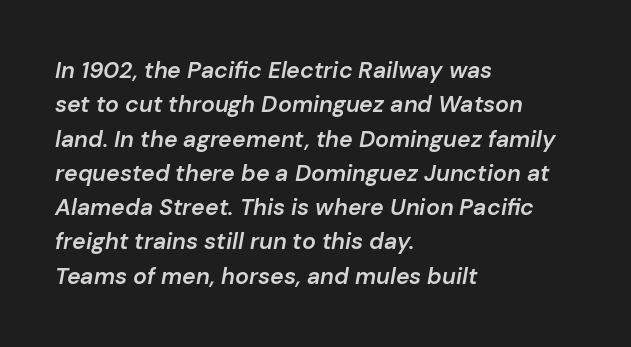
{"italic": "yes", "lean": "right", "slant_degrees": 10, "bold": "semi", "underline": "no", "align": "left", "line_spacing": "normal", "line_spacing_ratio": 1.49, "letter_spacing": "normal", "letter_spacing_em": 0.0, "glyph_px": 23}
